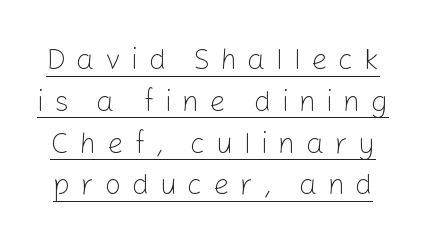
Q: Is the text bold? A: No.
Q: Is the text italic (slanted)? A: No, it is upright.
Q: Is the typeface a serif or a sans-serif typeface? A: Sans-serif.
Q: Is the text underlined? A: Yes.
Q: Is the spacing between letters normal or unusually wide? A: Unusually wide.
Q: Is the spacing between lines tight, normal or loose? A: Normal.
Q: Width (condensed, normal, or wide)? A: Normal.
Q: Stroke contrast? A: Low.
Q: x-height? A: Medium.
Q: Monospaced? A: No.
